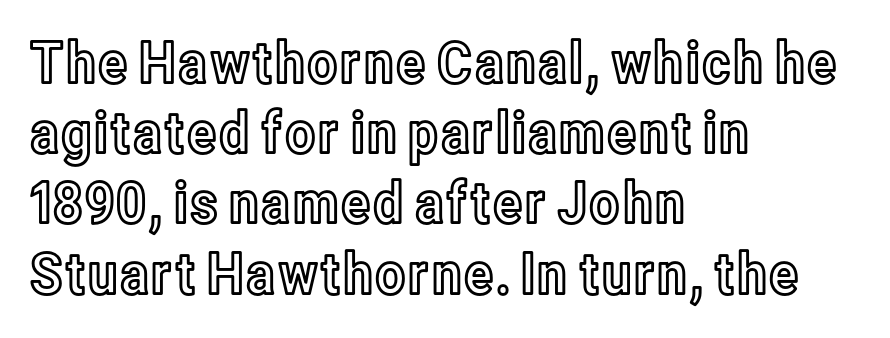
The image shows 58 px condensed type, upright; set left-aligned, line spacing 1.21x, normal letter spacing, not underlined; a medium x-height.
